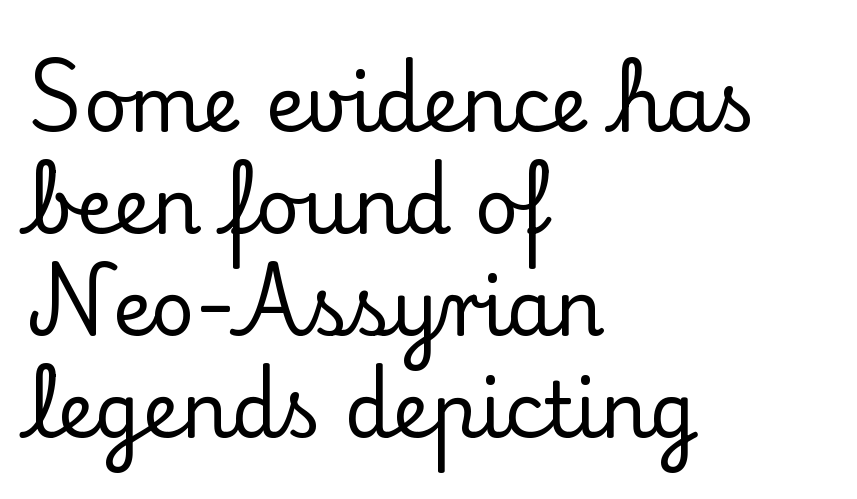
Q: Is the text italic (slanted)? A: No, it is upright.
Q: Is the typeface a serif or a sans-serif typeface? A: Serif.
Q: Is the text underlined? A: No.
Q: How is the paragraph aligned? A: Left-aligned.
Q: Is the spacing between letters normal or unusually wide? A: Normal.
Q: Is the spacing between lines tight, normal or loose? A: Normal.
Q: Width (condensed, normal, or wide)? A: Normal.
Q: Stroke contrast? A: Low.
Q: x-height? A: Small.
Q: Monospaced? A: No.
